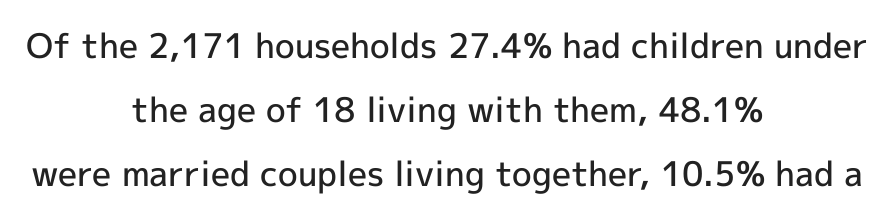
The image shows 34 px semibold sans-serif type, upright; set centered, line spacing 1.88x, normal letter spacing, not underlined; a medium x-height.
